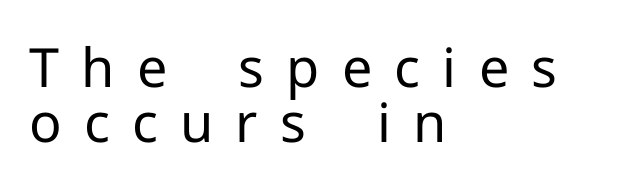
{"serif": "no", "italic": "no", "bold": "no", "weight": "regular", "width": "normal", "stroke_contrast": "low", "x_height": "medium", "monospaced": "no", "underline": "no", "align": "left", "line_spacing": "tight", "line_spacing_ratio": 1.02, "letter_spacing": "wide", "letter_spacing_em": 0.41, "glyph_px": 54}
